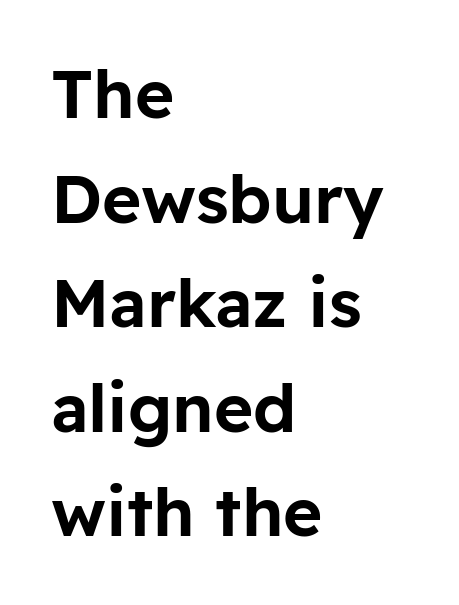
Compared with typical body copy, the letter spacing here is the same. Posture: straight, roman, zero tilt. The block of text has a typical density, with ordinary space between rows. Rule under the text: the space is simply empty. Does the type have serifs? No, each stem ends abruptly. Left-aligned paragraph, ragged on the right.
